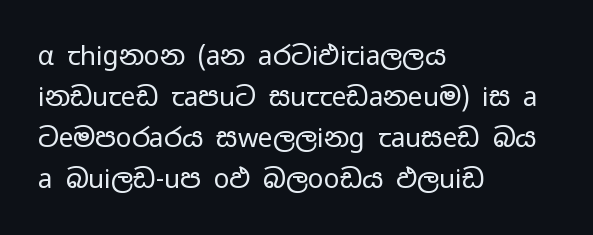
Q: Is the text bold? A: No.
Q: Is the text italic (slanted)? A: No, it is upright.
Q: Is the text underlined? A: No.
Q: How is the paragraph aligned? A: Left-aligned.
Q: Is the spacing between letters normal or unusually wide? A: Normal.
Q: Is the spacing between lines tight, normal or loose? A: Normal.
